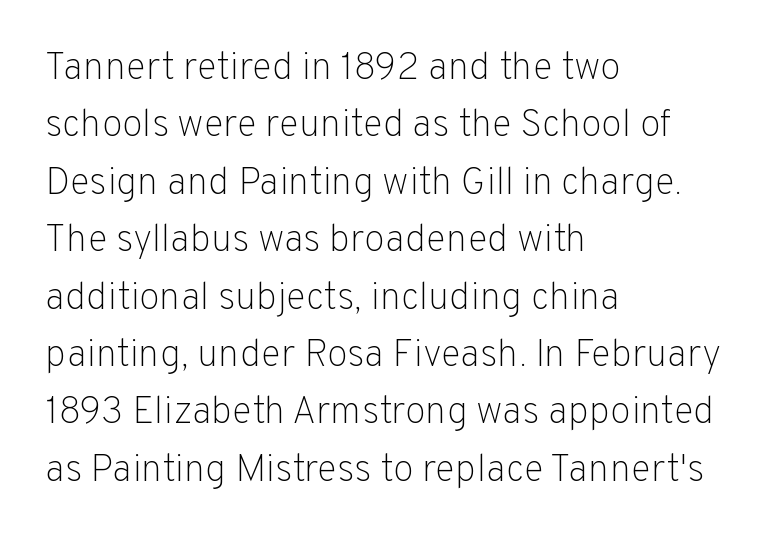
{"serif": "no", "italic": "no", "bold": "no", "weight": "light", "width": "normal", "stroke_contrast": "low", "x_height": "medium", "monospaced": "no", "underline": "no", "align": "left", "line_spacing": "normal", "line_spacing_ratio": 1.51, "letter_spacing": "normal", "letter_spacing_em": 0.0, "glyph_px": 38}
